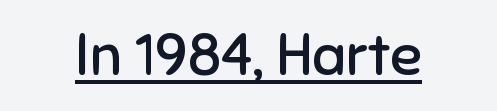
{"serif": "no", "italic": "no", "bold": "no", "weight": "regular", "width": "normal", "stroke_contrast": "low", "x_height": "medium", "monospaced": "no", "underline": "yes", "letter_spacing": "normal", "letter_spacing_em": 0.0, "glyph_px": 59}
